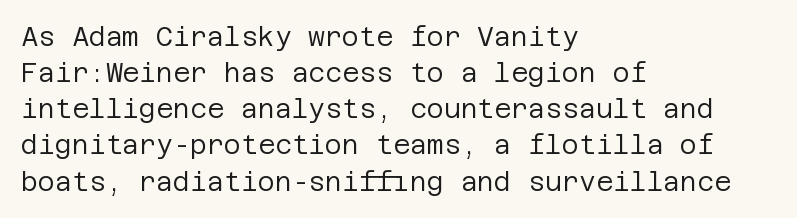
The image shows 26 px text type, upright; set left-aligned, normal line spacing (1.39x), normal letter spacing, not underlined.
